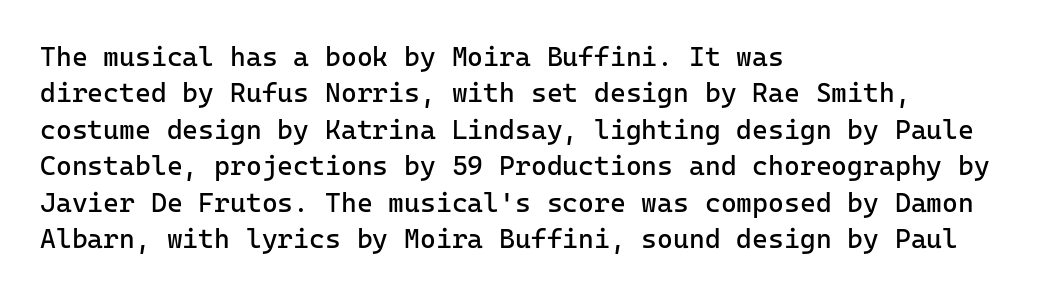
{"italic": "no", "bold": "no", "underline": "no", "align": "left", "line_spacing": "normal", "line_spacing_ratio": 1.35, "letter_spacing": "normal", "letter_spacing_em": 0.0, "glyph_px": 27}
